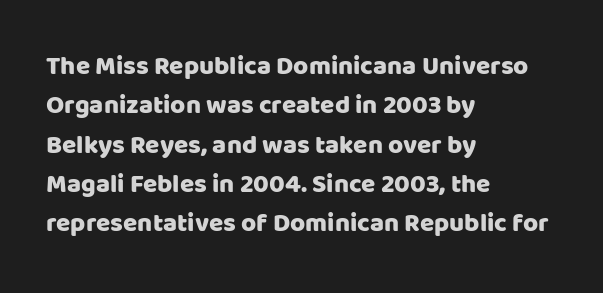
The image shows 26 px text type, upright; set left-aligned, normal line spacing (1.51x), normal letter spacing, not underlined.
